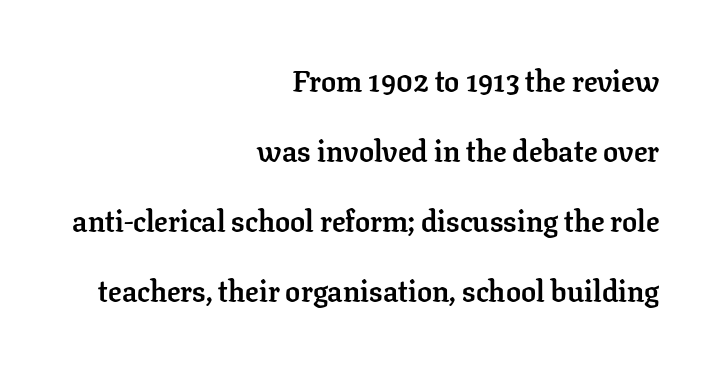
The image shows 30 px semibold serif type, upright; set right-aligned, loose line spacing (2.33x), normal letter spacing, not underlined; low stroke contrast and a medium x-height.
